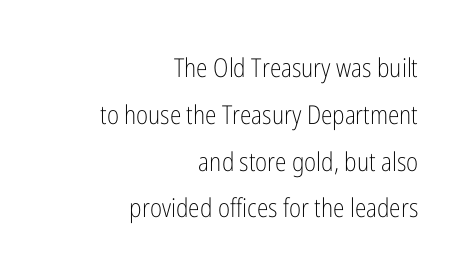
Bold? No — there's no thickening of the strokes. A clean baseline with only descenders dipping below it. Characters follow at the spacing the type designer built in. Caption: multi-line text, flush right, ragged left. Is there any slant? The stems are plumb.
